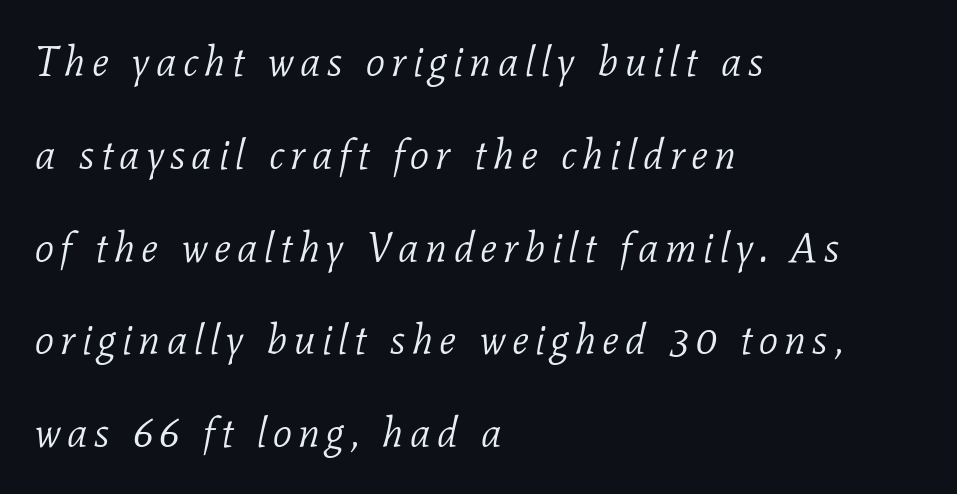
Is this a heavy cut? Hardly; it is regular or lighter. Is this a fixed-width face? No — the glyphs have proportional, varying widths. Loosely led — the rows are spread out. Each line starts at the same left margin while the right side varies. These lines were composed using italics. I'd call this a serif setting — the letters wear small feet.
